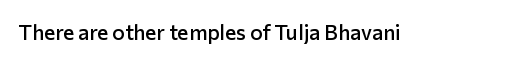
Q: Is the text bold? A: Semi-bold.
Q: Is the text italic (slanted)? A: No, it is upright.
Q: Is the text underlined? A: No.
Q: Is the spacing between letters normal or unusually wide? A: Normal.
